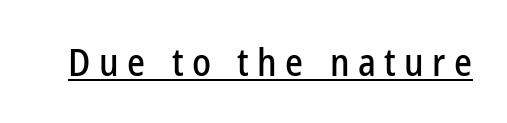
{"serif": "no", "italic": "no", "width": "condensed", "stroke_contrast": "low", "x_height": "medium", "monospaced": "no", "underline": "yes", "letter_spacing": "wide", "letter_spacing_em": 0.22, "glyph_px": 38}
